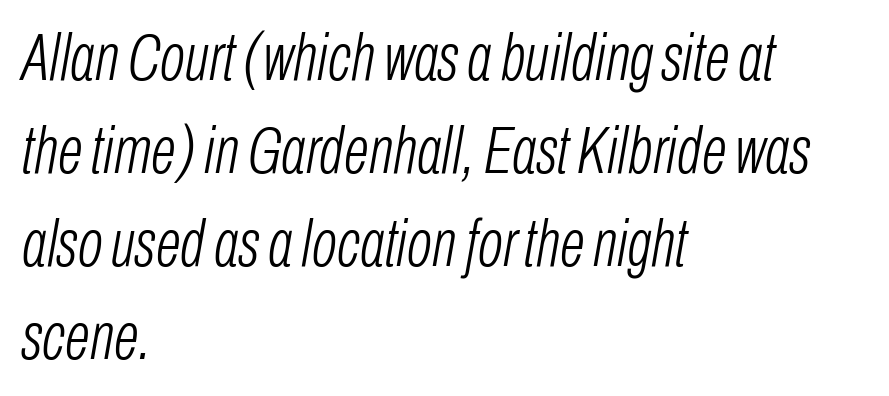
Q: Is the text bold? A: No.
Q: Is the text italic (slanted)? A: Yes, it leans right by about 10 degrees.
Q: Is the text underlined? A: No.
Q: How is the paragraph aligned? A: Left-aligned.
Q: Is the spacing between letters normal or unusually wide? A: Normal.
Q: Is the spacing between lines tight, normal or loose? A: Normal.
Q: Width (condensed, normal, or wide)? A: Condensed.
Q: Stroke contrast? A: Low.
Q: x-height? A: Medium.
Q: Monospaced? A: No.
